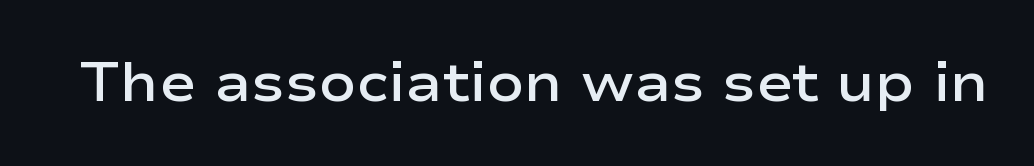
The image shows 55 px semibold, wide sans-serif type, upright; set normal letter spacing, not underlined; low stroke contrast and a medium x-height.
